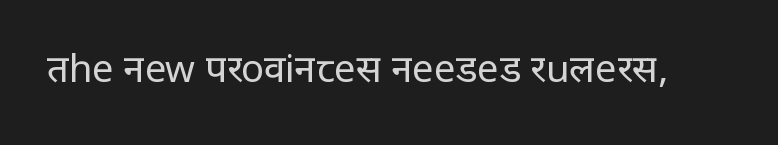
Font category for this specimen: sans-serif. On a weight scale, this lands at 450 or below. The line texture is even and compact thanks to regular tracking. Characters remain perfectly vertical along every line. Unmarked baselines from the first word to the last.
